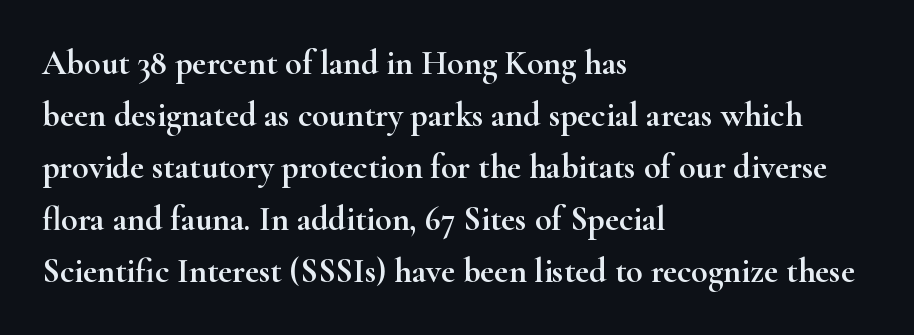
Q: Is the text italic (slanted)? A: No, it is upright.
Q: Is the typeface a serif or a sans-serif typeface? A: Serif.
Q: Is the text underlined? A: No.
Q: How is the paragraph aligned? A: Left-aligned.
Q: Is the spacing between letters normal or unusually wide? A: Normal.
Q: Is the spacing between lines tight, normal or loose? A: Normal.
Q: Width (condensed, normal, or wide)? A: Wide.
Q: Stroke contrast? A: High.
Q: x-height? A: Small.
Q: Monospaced? A: No.
